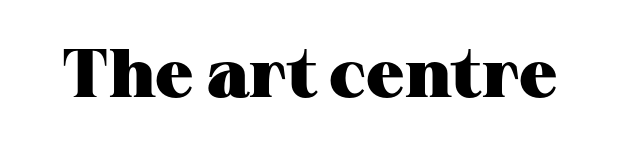
Is this a fixed-width face? No — the glyphs have proportional, varying widths. In terms of posture, this sample is upright. The face used here has the dense, thick strokes of a bold. The passage shown is not underscored anywhere. Look at the tracking — it's just the regular setting, nothing added. Unlike a clean sans, this face finishes its strokes with serifs.
